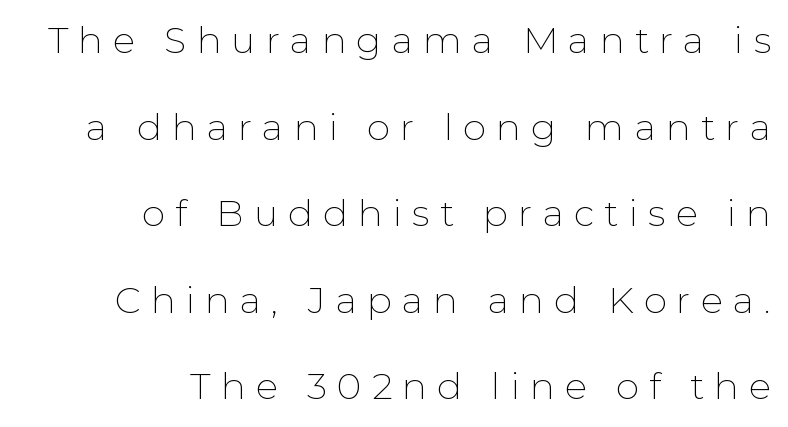
The passage is arranged like a letterhead date or caption credit — flush right. This sample has the flowing, uneven cadence of proportional lettering. Nothing sits at the stroke ends, so this counts as sans-serif. Unbolded letterforms with no extra heft. A roman cut, with each character standing at attention. These lines stand farther apart than default settings would place them.
